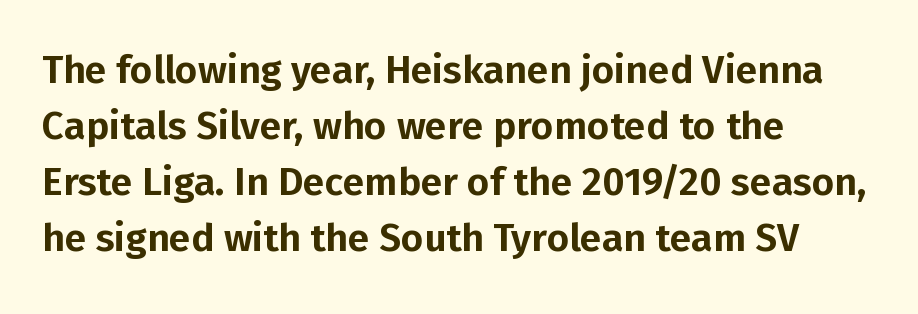
Serifs: no, the terminals of the letterforms are clean. When letters stand straight like this, we call the style roman or upright. One glance says typical: line gaps are just what's usual. If you drew a ruler down the left edge, every line would touch it. Words appear dense and cohesive because spacing is normal.
